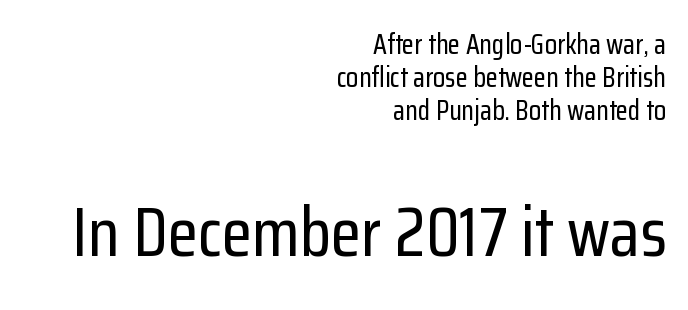
Q: Is the text italic (slanted)? A: No, it is upright.
Q: Is the typeface a serif or a sans-serif typeface? A: Sans-serif.
Q: Is the text underlined? A: No.
Q: How is the paragraph aligned? A: Right-aligned.
Q: Is the spacing between letters normal or unusually wide? A: Normal.
Q: Which block of text is set in a larger size, the first (top) or the second (bottom)? A: The second (bottom) one.
Q: Width (condensed, normal, or wide)? A: Condensed.
Q: Stroke contrast? A: Low.
Q: x-height? A: Medium.
Q: Monospaced? A: No.
